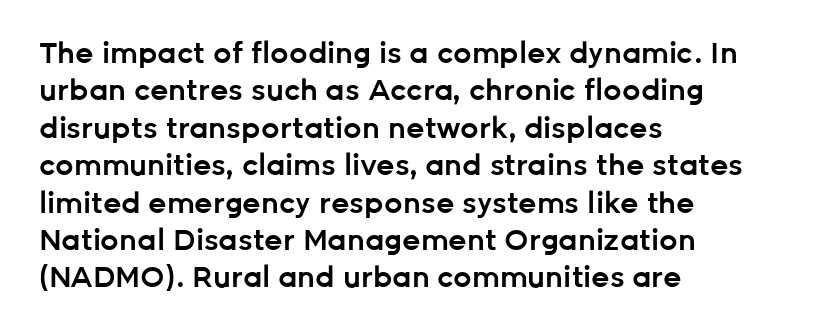
Q: Is the text bold? A: Semi-bold.
Q: Is the text italic (slanted)? A: No, it is upright.
Q: Is the typeface a serif or a sans-serif typeface? A: Sans-serif.
Q: Is the text underlined? A: No.
Q: How is the paragraph aligned? A: Left-aligned.
Q: Is the spacing between letters normal or unusually wide? A: Normal.
Q: Is the spacing between lines tight, normal or loose? A: Normal.
Q: Width (condensed, normal, or wide)? A: Normal.
Q: Stroke contrast? A: Low.
Q: x-height? A: Medium.
Q: Monospaced? A: No.
